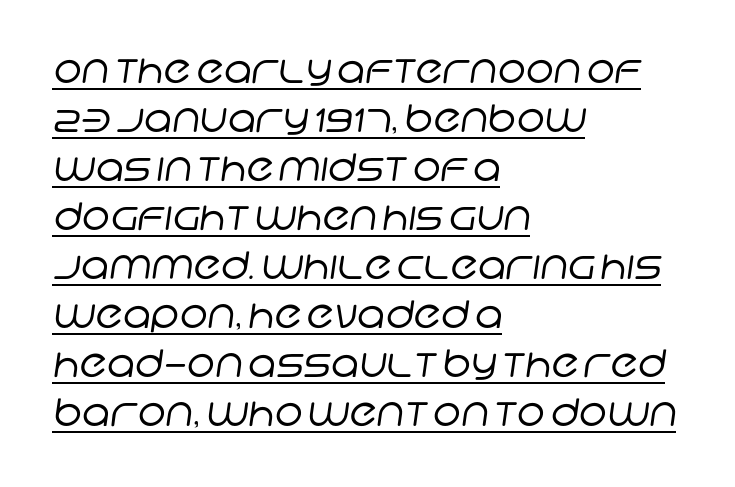
The image shows 38 px regular-weight sans-serif type; set left-aligned, normal line spacing (1.29x), normal letter spacing, underlined; low stroke contrast and a large x-height.
